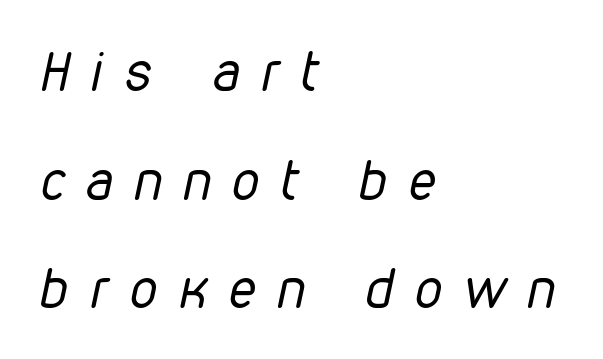
{"italic": "yes", "lean": "right", "slant_degrees": 12, "bold": "no", "weight": "regular", "width": "condensed", "stroke_contrast": "low", "x_height": "medium", "monospaced": "no", "underline": "no", "align": "left", "line_spacing": "loose", "line_spacing_ratio": 2.01, "letter_spacing": "wide", "letter_spacing_em": 0.41, "glyph_px": 54}
